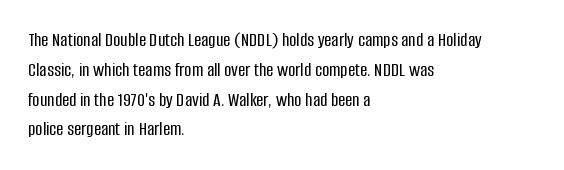
Notice how descenders clear the ascenders below comfortably — that's standard leading. In terms of letterspacing, this is plain default setting. Descender tails drop into unmarked territory. Layout note: lines flush left. The typography opts for an upright posture over an oblique one.
